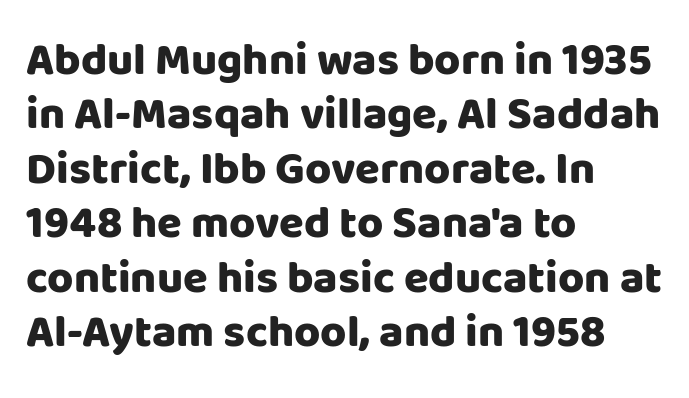
Q: Is the text bold? A: Yes.
Q: Is the text italic (slanted)? A: No, it is upright.
Q: Is the typeface a serif or a sans-serif typeface? A: Sans-serif.
Q: Is the text underlined? A: No.
Q: How is the paragraph aligned? A: Left-aligned.
Q: Is the spacing between letters normal or unusually wide? A: Normal.
Q: Width (condensed, normal, or wide)? A: Normal.
Q: Stroke contrast? A: Low.
Q: x-height? A: Large.
Q: Monospaced? A: No.
